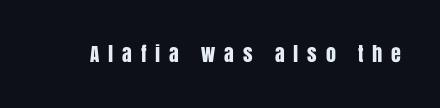
{"italic": "no", "underline": "no", "letter_spacing": "wide", "letter_spacing_em": 0.44, "glyph_px": 20}
